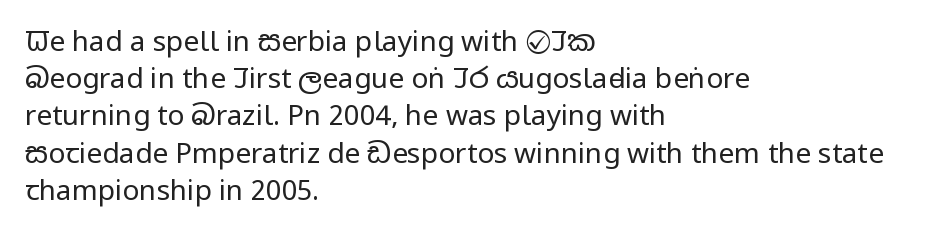
{"serif": "no", "italic": "no", "bold": "no", "weight": "regular", "width": "condensed", "stroke_contrast": "low", "x_height": "large", "monospaced": "no", "underline": "no", "align": "left", "line_spacing": "normal", "line_spacing_ratio": 1.33, "letter_spacing": "normal", "letter_spacing_em": 0.0, "glyph_px": 28}
